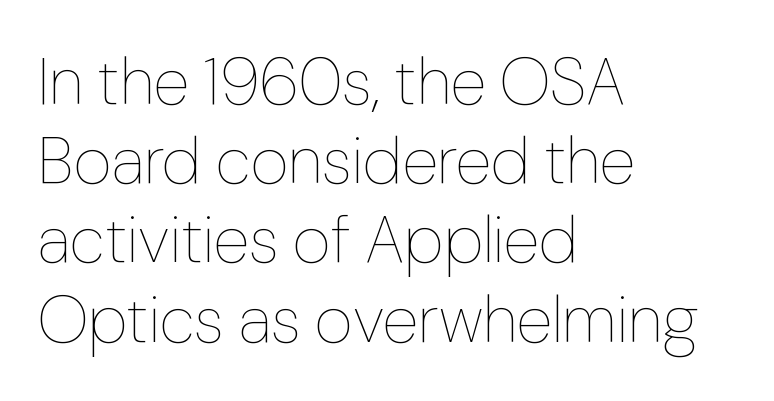
The image shows 66 px thin type, upright; set left-aligned, line spacing 1.2x, normal letter spacing, not underlined; low stroke contrast and a medium x-height.
